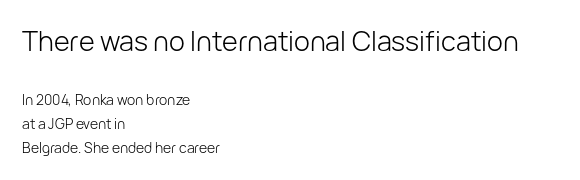
Q: Is the text bold? A: No.
Q: Is the text italic (slanted)? A: No, it is upright.
Q: Is the text underlined? A: No.
Q: How is the paragraph aligned? A: Left-aligned.
Q: Is the spacing between letters normal or unusually wide? A: Normal.
Q: Which block of text is set in a larger size, the first (top) or the second (bottom)? A: The first (top) one.
